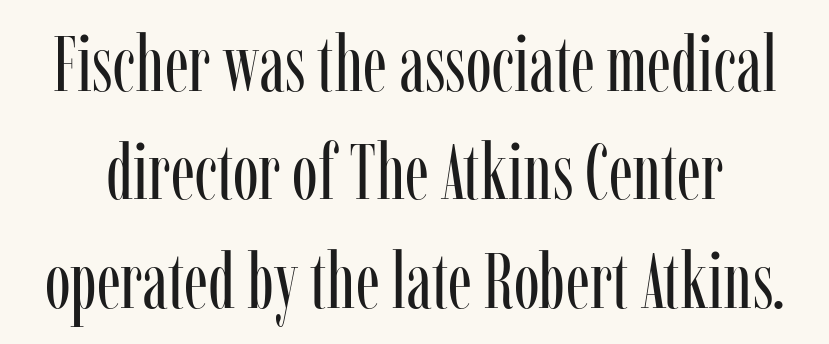
{"serif": "yes", "italic": "no", "bold": "no", "weight": "regular", "width": "condensed", "stroke_contrast": "low", "x_height": "medium", "monospaced": "no", "underline": "no", "line_spacing": "normal", "line_spacing_ratio": 1.39, "letter_spacing": "normal", "letter_spacing_em": 0.0, "glyph_px": 78}
